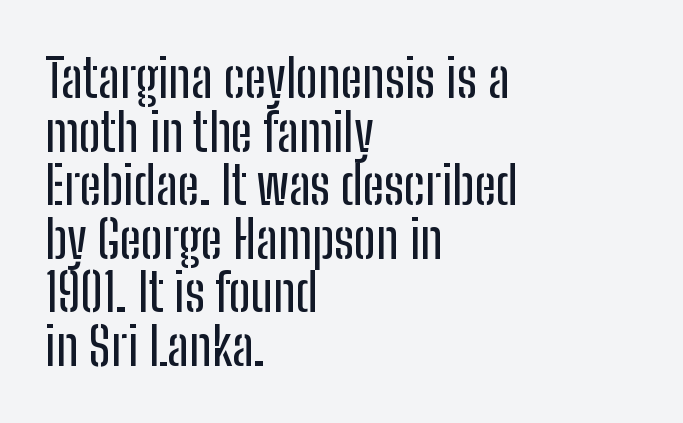
The image shows 53 px condensed sans-serif type, upright; set left-aligned, tight line spacing (1.01x), normal letter spacing, not underlined; low stroke contrast and a medium x-height.
